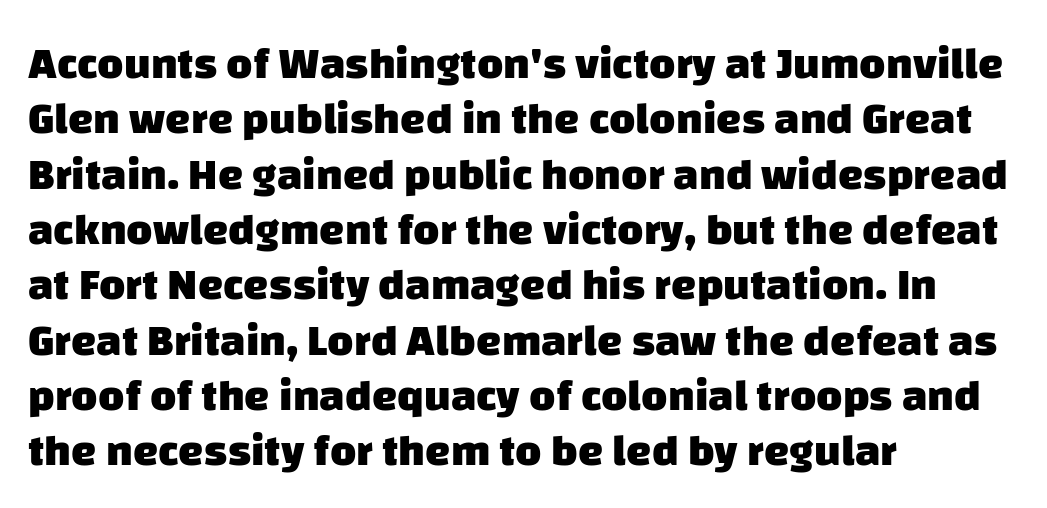
The image shows 45 px heavy sans-serif type; set left-aligned, line spacing 1.23x, normal letter spacing, not underlined; low stroke contrast and a large x-height.
